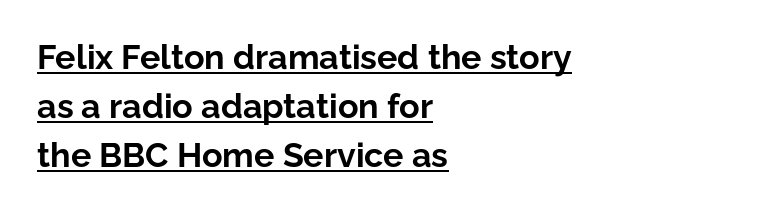
{"serif": "no", "italic": "no", "bold": "yes", "weight": "bold", "width": "normal", "stroke_contrast": "low", "x_height": "medium", "monospaced": "no", "underline": "yes", "align": "left", "line_spacing": "normal", "line_spacing_ratio": 1.44, "letter_spacing": "normal", "letter_spacing_em": 0.0, "glyph_px": 34}
